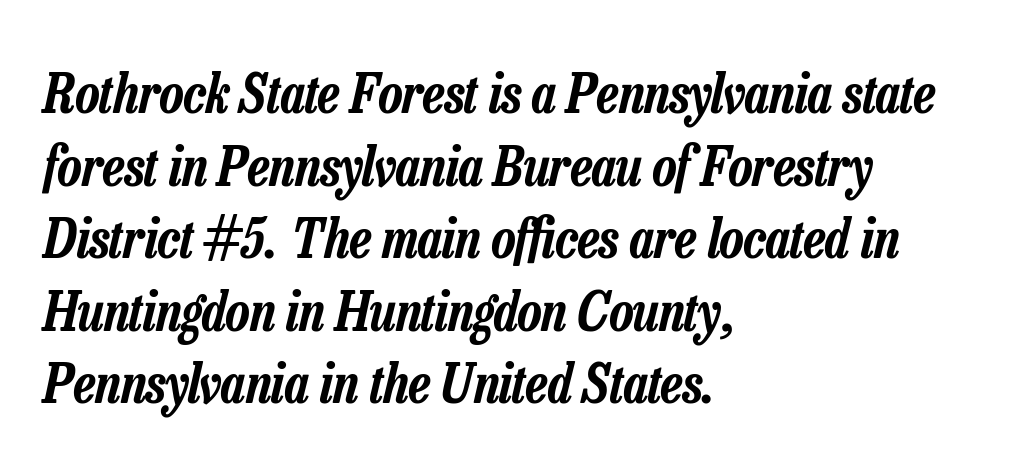
The image shows 55 px condensed type, italic (leaning right); set left-aligned, normal line spacing (1.32x), normal letter spacing, not underlined; low stroke contrast and a medium x-height.
